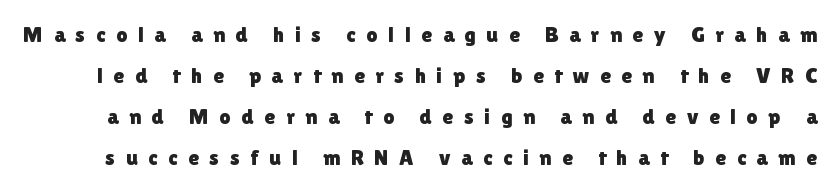
{"italic": "no", "underline": "no", "line_spacing_ratio": 1.86, "letter_spacing": "wide", "letter_spacing_em": 0.48, "glyph_px": 22}
